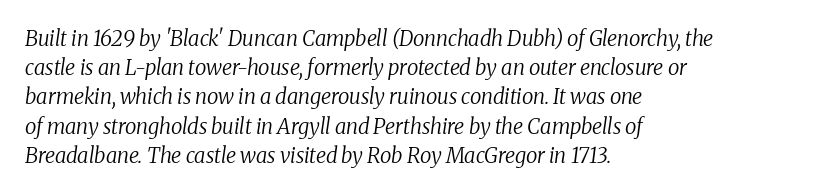
Unmarked baselines from the first word to the last. Vertical stems look standard width or narrower in stroke. Horizontally, the lines are justified to the leading edge only. Tracking here is standard; glyphs follow each other at the usual distance. Compared with ordinary roman type, these characters are visibly tilted.
